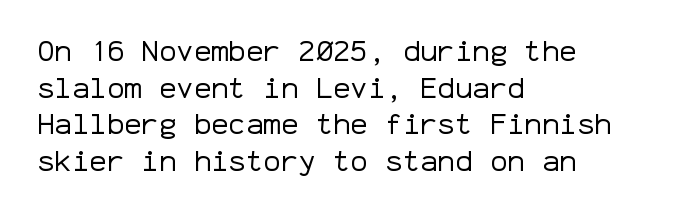
The image shows 29 px regular-weight sans-serif type, upright, monospaced; set left-aligned, normal line spacing (1.26x), normal letter spacing, not underlined; low stroke contrast and a medium x-height.
